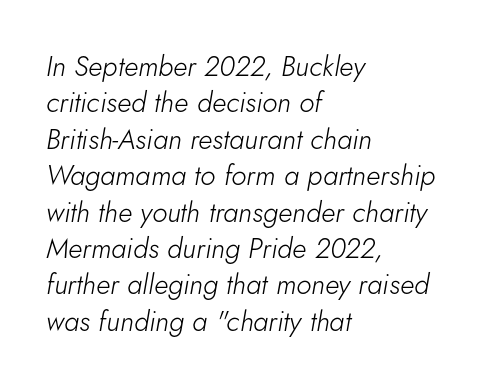
{"italic": "yes", "lean": "right", "slant_degrees": 5, "bold": "no", "weight": "light", "width": "normal", "stroke_contrast": "low", "x_height": "small", "monospaced": "no", "underline": "no", "align": "left", "line_spacing": "normal", "line_spacing_ratio": 1.3, "letter_spacing": "normal", "letter_spacing_em": 0.0, "glyph_px": 28}
